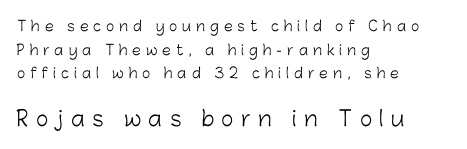
{"italic": "no", "bold": "no", "underline": "no", "align": "left", "line_spacing": "normal", "line_spacing_ratio": 1.69, "letter_spacing": "wide", "letter_spacing_em": 0.36, "larger_block": "second", "size_ratio": 1.5, "glyph_px": 21}
